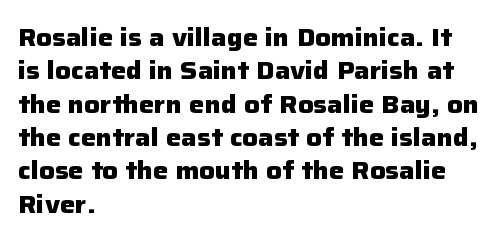
You can tell it's not italic because the verticals are truly vertical. Descender tails drop into unmarked territory. Baseline-to-baseline distance is the conventional proportion of letter height. Nobody touched the tracking dial on this one. Thick stems and heavy bowls — unmistakably bold. One-word summary of the alignment: left.
